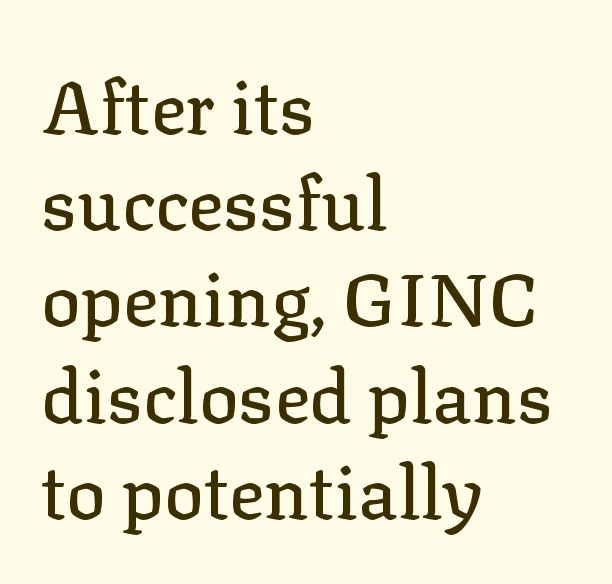
The image shows 74 px serif type, upright; set left-aligned, normal line spacing (1.3x), normal letter spacing, not underlined; low stroke contrast and a medium x-height.
